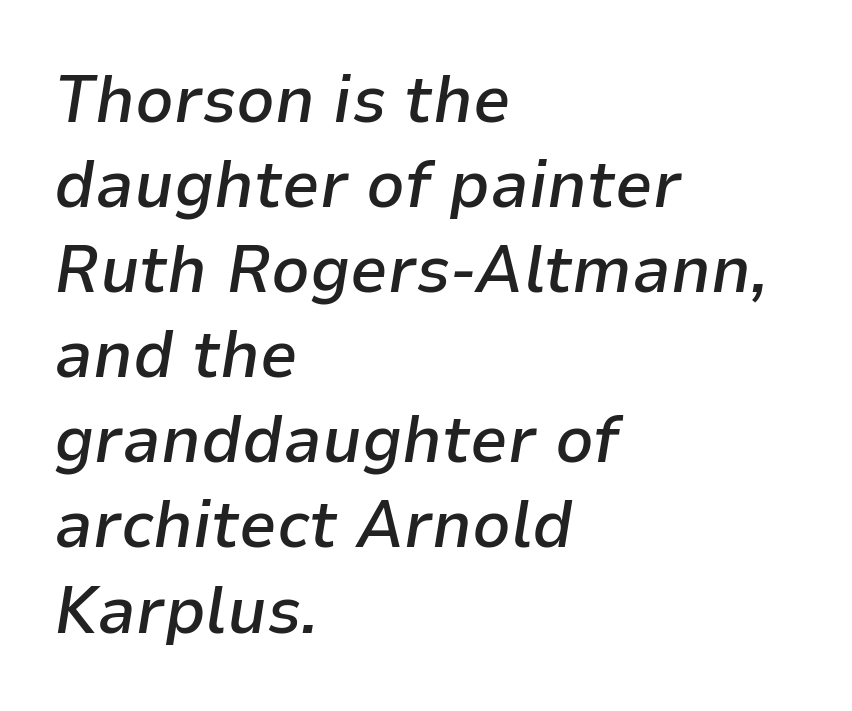
The image shows 67 px semibold type, italic (leaning right); set left-aligned, normal line spacing (1.27x), normal letter spacing, not underlined; low stroke contrast and a medium x-height.
